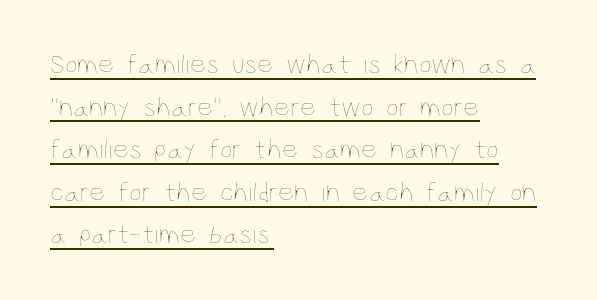
The image shows 28 px thin, condensed type, upright; set left-aligned, normal line spacing (1.52x), normal letter spacing, underlined; low stroke contrast and a large x-height.
